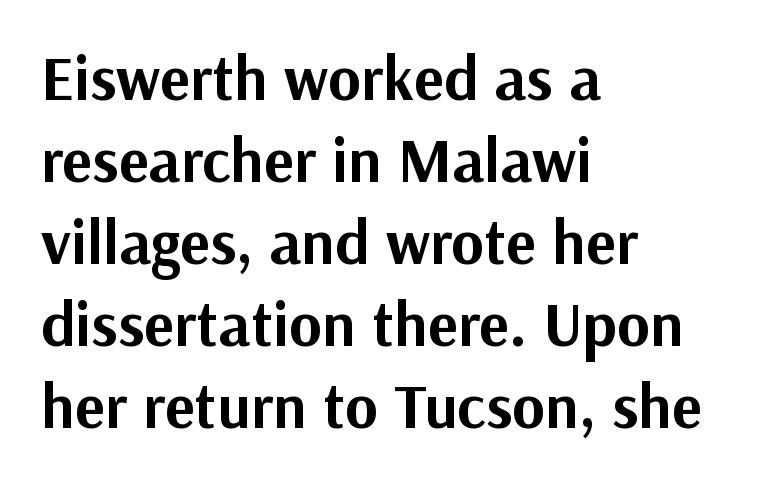
{"serif": "no", "italic": "no", "bold": "yes", "weight": "bold", "width": "normal", "stroke_contrast": "medium", "x_height": "medium", "monospaced": "no", "underline": "no", "align": "left", "line_spacing": "normal", "line_spacing_ratio": 1.3, "letter_spacing": "normal", "letter_spacing_em": 0.0, "glyph_px": 63}
